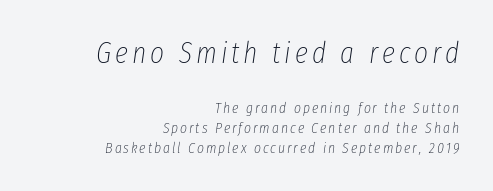
{"italic": "yes", "lean": "right", "slant_degrees": 8, "bold": "no", "weight": "thin", "width": "condensed", "stroke_contrast": "low", "x_height": "medium", "monospaced": "no", "underline": "no", "align": "right", "line_spacing": "normal", "line_spacing_ratio": 1.33, "larger_block": "first", "size_ratio": 2.0, "glyph_px": 30}
